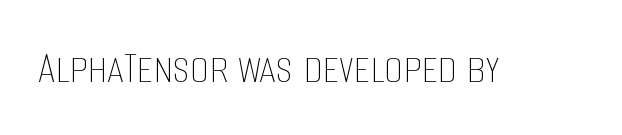
The image shows 48 px thin, condensed type, upright; set normal letter spacing, not underlined; low stroke contrast and a large x-height.
